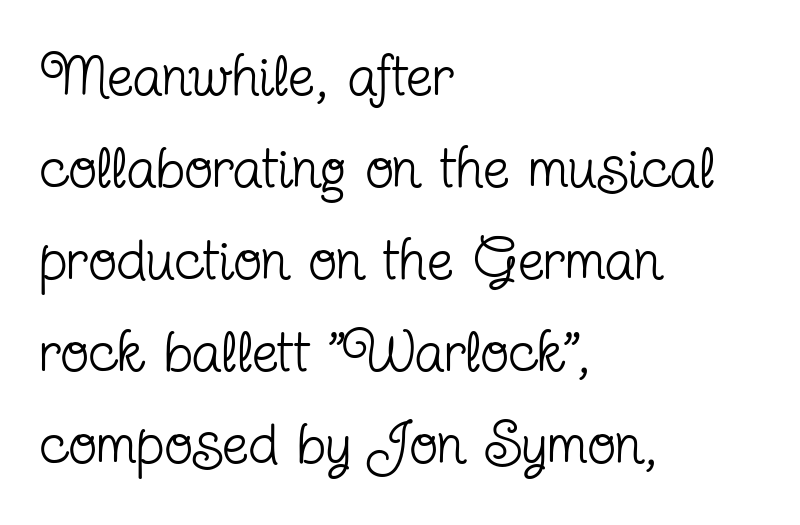
{"serif": "yes", "italic": "no", "bold": "no", "weight": "regular", "width": "condensed", "stroke_contrast": "low", "x_height": "medium", "monospaced": "no", "underline": "no", "align": "left", "line_spacing": "normal", "line_spacing_ratio": 1.56, "letter_spacing": "normal", "letter_spacing_em": 0.0, "glyph_px": 59}
